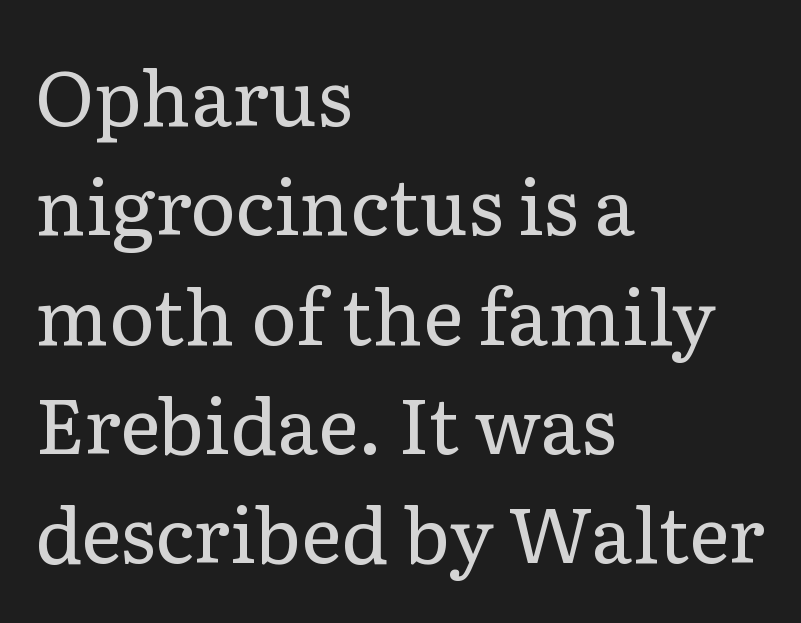
Note: serifs present on the glyphs. Standard letterfit; no display-style spreading of the glyphs. Teacher's note: observe the even left margin — that is flush-left alignment. Vertically, the passage feels balanced, rows spaced as you'd expect.
